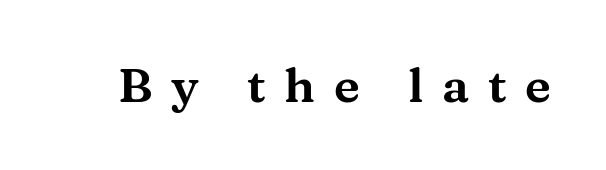
Q: Is the text italic (slanted)? A: No, it is upright.
Q: Is the typeface a serif or a sans-serif typeface? A: Serif.
Q: Is the text underlined? A: No.
Q: Is the spacing between letters normal or unusually wide? A: Unusually wide.
Q: Width (condensed, normal, or wide)? A: Wide.
Q: Stroke contrast? A: Medium.
Q: x-height? A: Medium.
Q: Monospaced? A: No.
